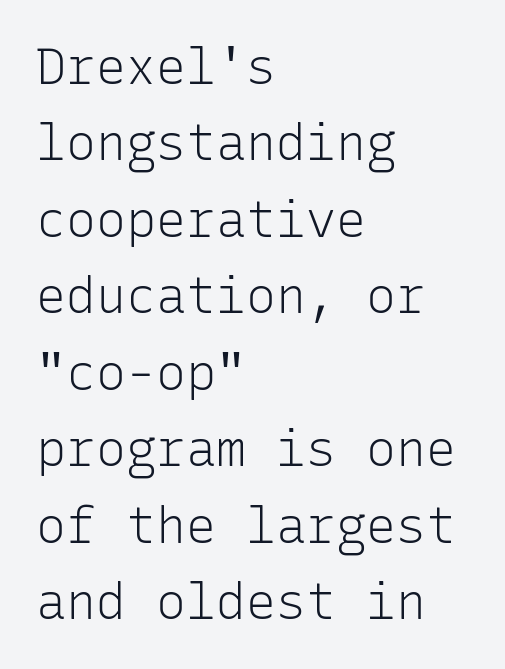
The image shows 50 px light sans-serif type, upright, monospaced; set left-aligned, normal line spacing (1.53x), normal letter spacing, not underlined; low stroke contrast and a medium x-height.
